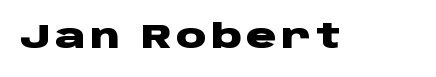
The image shows 34 px heavy, wide sans-serif type, upright; set not underlined; low stroke contrast and a large x-height.
